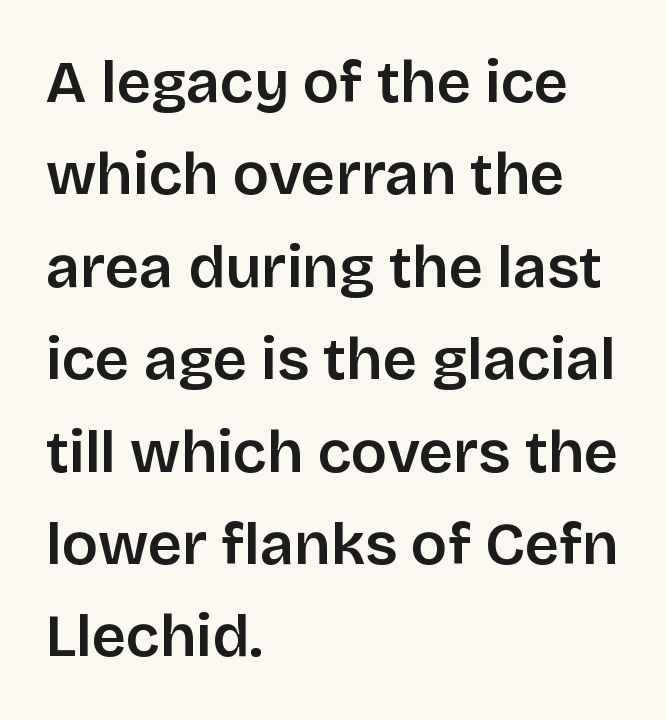
{"serif": "no", "italic": "no", "width": "normal", "stroke_contrast": "low", "x_height": "large", "monospaced": "no", "underline": "no", "align": "left", "line_spacing": "normal", "line_spacing_ratio": 1.54, "letter_spacing": "normal", "letter_spacing_em": 0.0, "glyph_px": 60}
